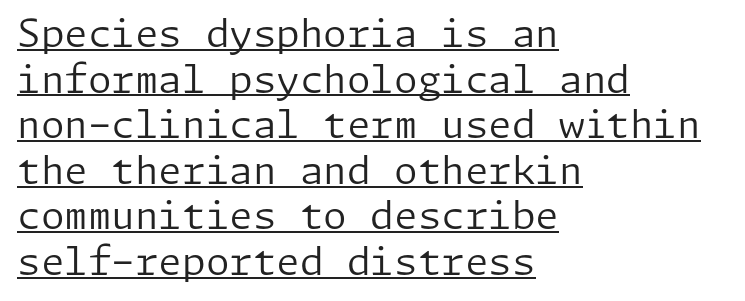
{"serif": "no", "italic": "no", "bold": "no", "weight": "regular", "width": "normal", "stroke_contrast": "low", "x_height": "medium", "underline": "yes", "align": "left", "line_spacing_ratio": 1.2, "letter_spacing": "normal", "letter_spacing_em": 0.0, "glyph_px": 38}
